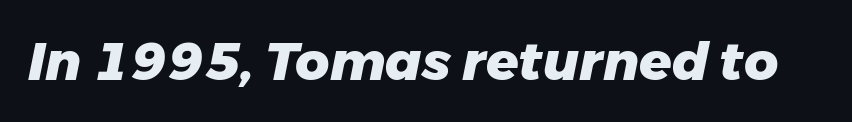
The image shows 53 px heavy type, italic (leaning right); set normal letter spacing, not underlined; low stroke contrast and a medium x-height.
